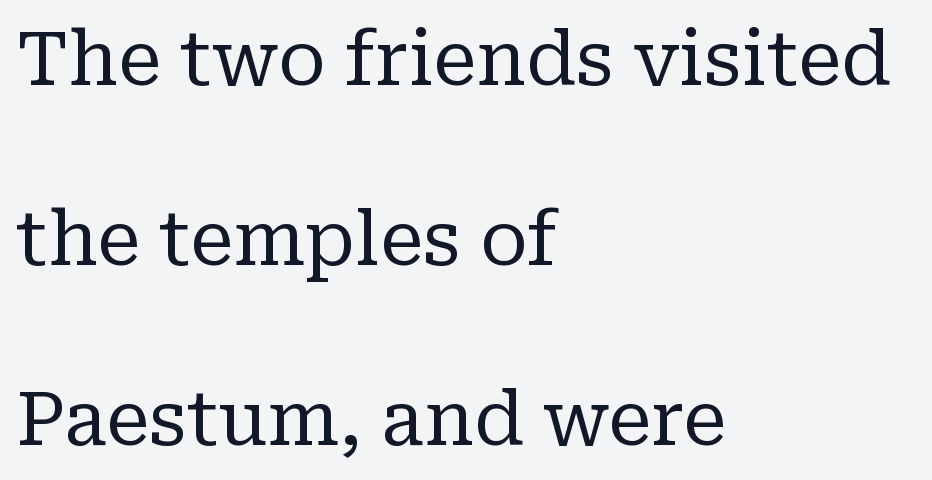
The image shows 74 px regular-weight serif type, upright; set left-aligned, loose line spacing (2.43x), normal letter spacing, not underlined; low stroke contrast and a medium x-height.
